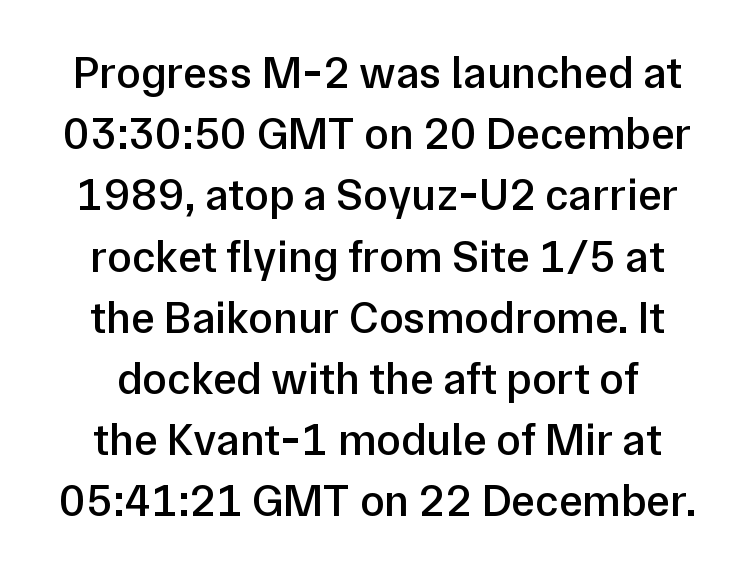
The image shows 45 px semibold sans-serif type, upright; set normal line spacing (1.36x), normal letter spacing, not underlined; low stroke contrast and a medium x-height.
